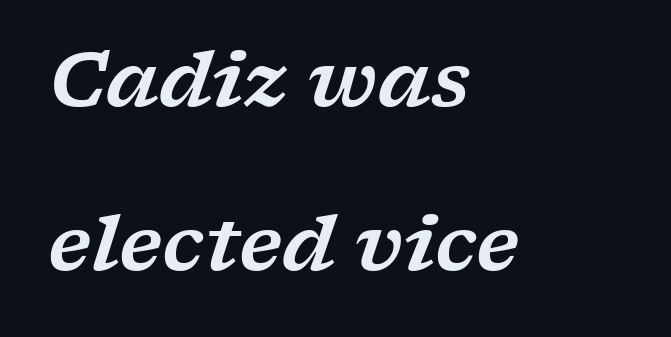
{"serif": "yes", "italic": "yes", "lean": "right", "slant_degrees": 17, "width": "wide", "stroke_contrast": "low", "x_height": "medium", "monospaced": "no", "underline": "no", "align": "left", "line_spacing": "loose", "line_spacing_ratio": 2.19, "letter_spacing": "normal", "letter_spacing_em": 0.0, "glyph_px": 75}
